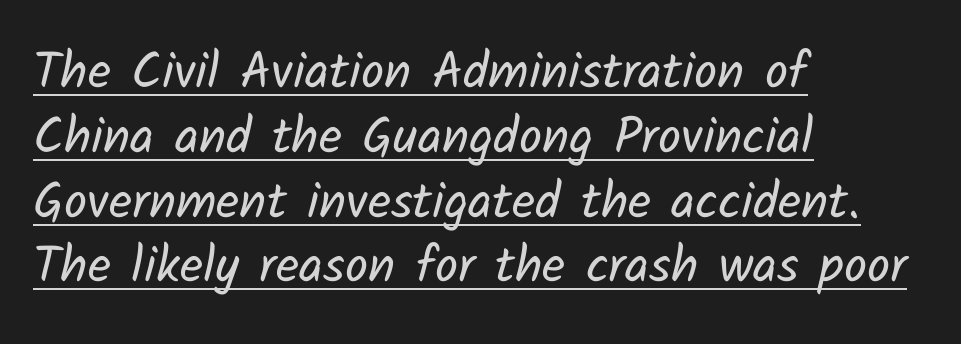
{"serif": "no", "bold": "no", "weight": "regular", "width": "normal", "stroke_contrast": "low", "x_height": "medium", "monospaced": "no", "underline": "yes", "align": "left", "line_spacing": "normal", "line_spacing_ratio": 1.27, "letter_spacing": "normal", "letter_spacing_em": 0.0, "glyph_px": 51}
